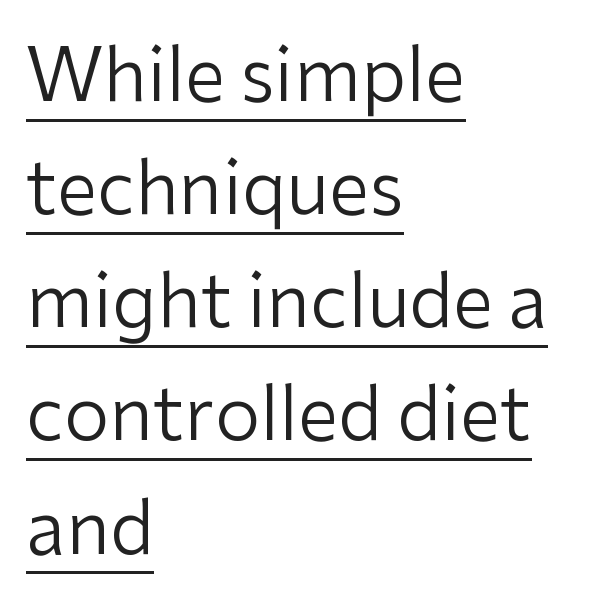
{"serif": "no", "italic": "no", "bold": "no", "weight": "regular", "width": "normal", "stroke_contrast": "low", "x_height": "medium", "monospaced": "no", "underline": "yes", "align": "left", "line_spacing": "normal", "line_spacing_ratio": 1.55, "letter_spacing": "normal", "letter_spacing_em": 0.0, "glyph_px": 73}
